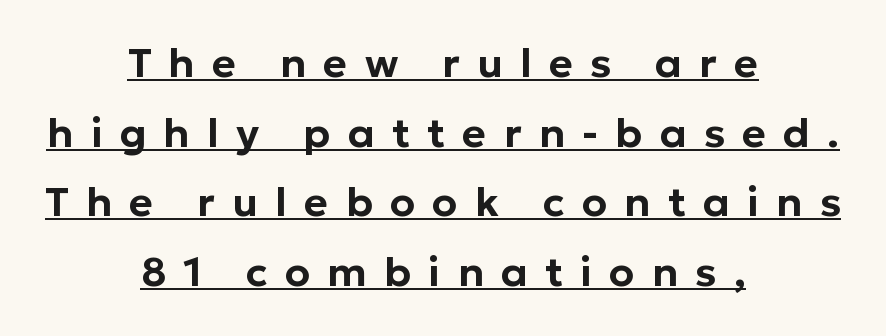
The image shows 41 px sans-serif type, upright; set centered, normal line spacing (1.7x), unusually wide letter spacing (+0.42 em), underlined; low stroke contrast and a medium x-height.
